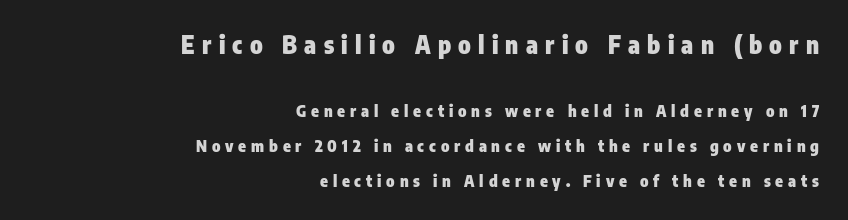
Is there much room between lines? Yes — plenty of vertical air separates them. Observe the wide spacing: letters keep a clear distance from each other. The area under the type is left untouched. Is the lower block the larger one? No — the upper block carries the bigger type. It's the straight-up-and-down kind of type. Is the block centered? No — it sits flush against the right margin.
